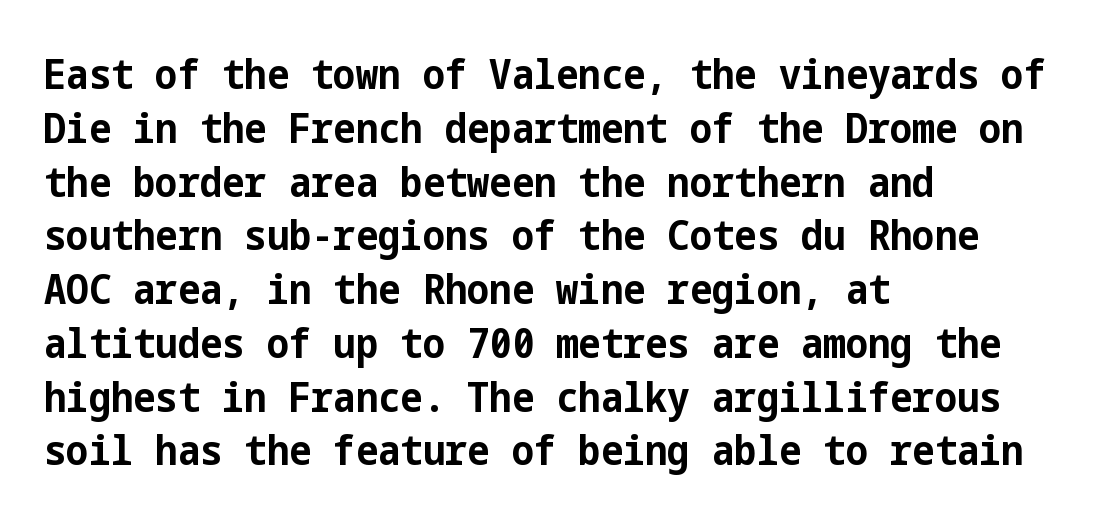
The image shows 42 px bold, condensed sans-serif type, upright; set left-aligned, normal line spacing (1.28x), normal letter spacing, not underlined; low stroke contrast and a medium x-height.
